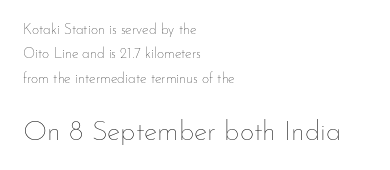
{"italic": "no", "bold": "no", "weight": "thin", "width": "normal", "stroke_contrast": "low", "x_height": "small", "monospaced": "no", "underline": "no", "align": "left", "line_spacing_ratio": 1.75, "letter_spacing": "normal", "letter_spacing_em": 0.0, "larger_block": "second", "size_ratio": 2.0, "glyph_px": 28}
